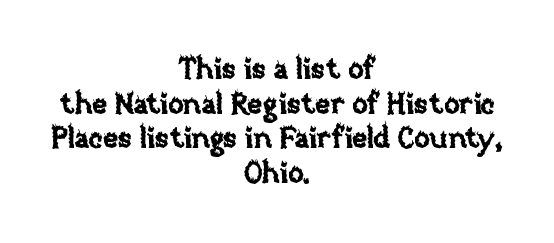
Q: Is the text italic (slanted)? A: No, it is upright.
Q: Is the text underlined? A: No.
Q: How is the paragraph aligned? A: Centered.
Q: Is the spacing between letters normal or unusually wide? A: Normal.
Q: Width (condensed, normal, or wide)? A: Normal.
Q: Stroke contrast? A: Low.
Q: x-height? A: Large.
Q: Monospaced? A: No.
